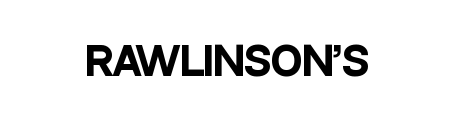
{"serif": "no", "italic": "no", "bold": "yes", "weight": "heavy", "width": "condensed", "stroke_contrast": "low", "x_height": "large", "monospaced": "no", "underline": "no", "letter_spacing": "normal", "letter_spacing_em": 0.0, "glyph_px": 38}
